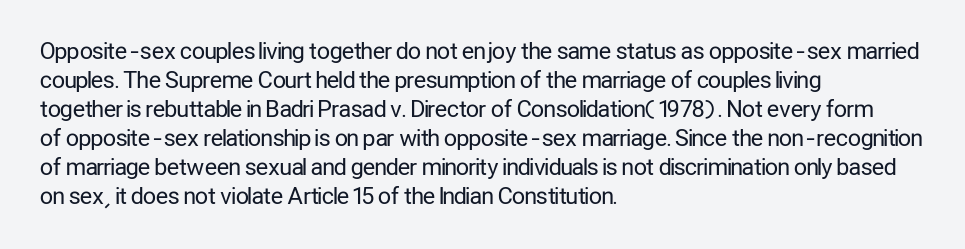
Q: Is the text bold? A: No.
Q: Is the text italic (slanted)? A: No, it is upright.
Q: Is the text underlined? A: No.
Q: How is the paragraph aligned? A: Left-aligned.
Q: Is the spacing between letters normal or unusually wide? A: Normal.
Q: Is the spacing between lines tight, normal or loose? A: Normal.
